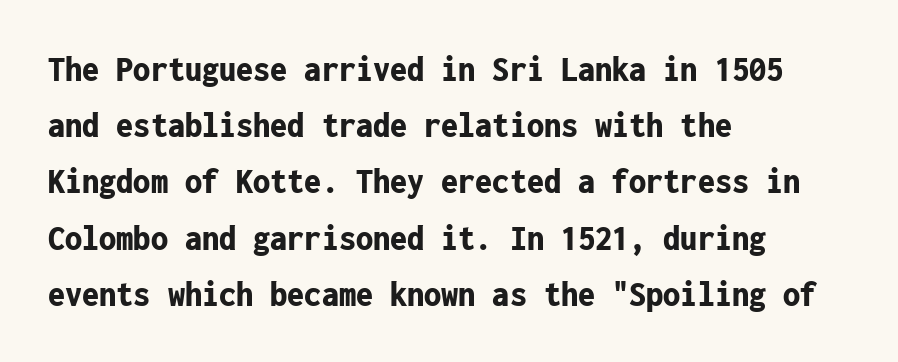
Q: Is the text bold? A: Yes.
Q: Is the text italic (slanted)? A: No, it is upright.
Q: Is the typeface a serif or a sans-serif typeface? A: Sans-serif.
Q: Is the text underlined? A: No.
Q: How is the paragraph aligned? A: Left-aligned.
Q: Is the spacing between letters normal or unusually wide? A: Normal.
Q: Is the spacing between lines tight, normal or loose? A: Normal.
Q: Width (condensed, normal, or wide)? A: Condensed.
Q: Stroke contrast? A: Low.
Q: x-height? A: Medium.
Q: Monospaced? A: Yes.
